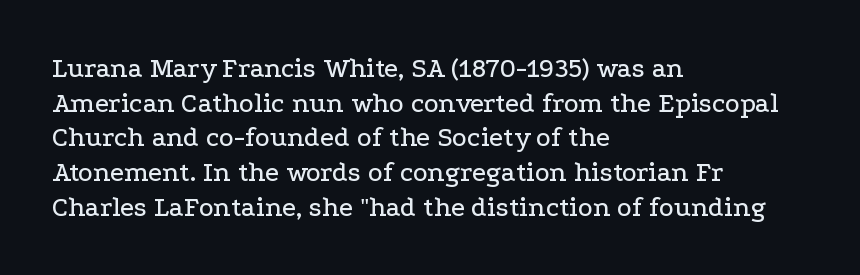
Characters follow at the spacing the type designer built in. Descender tails drop into unmarked territory. Notice how the stems are strictly vertical — no italics here. The rendering uses natural spacing where letterforms have individual widths. Is this a sans? No — the strokes have serifs. These lines stack with their left ends in a neat column.
